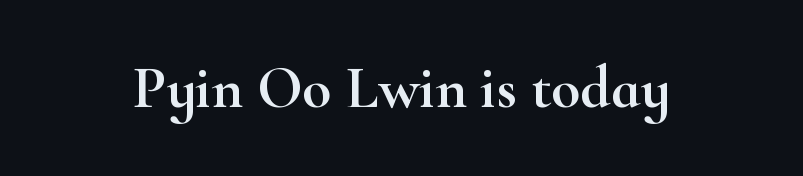
Q: Is the text italic (slanted)? A: No, it is upright.
Q: Is the typeface a serif or a sans-serif typeface? A: Serif.
Q: Is the text underlined? A: No.
Q: Is the spacing between letters normal or unusually wide? A: Normal.
Q: Width (condensed, normal, or wide)? A: Wide.
Q: Stroke contrast? A: High.
Q: x-height? A: Small.
Q: Monospaced? A: No.
